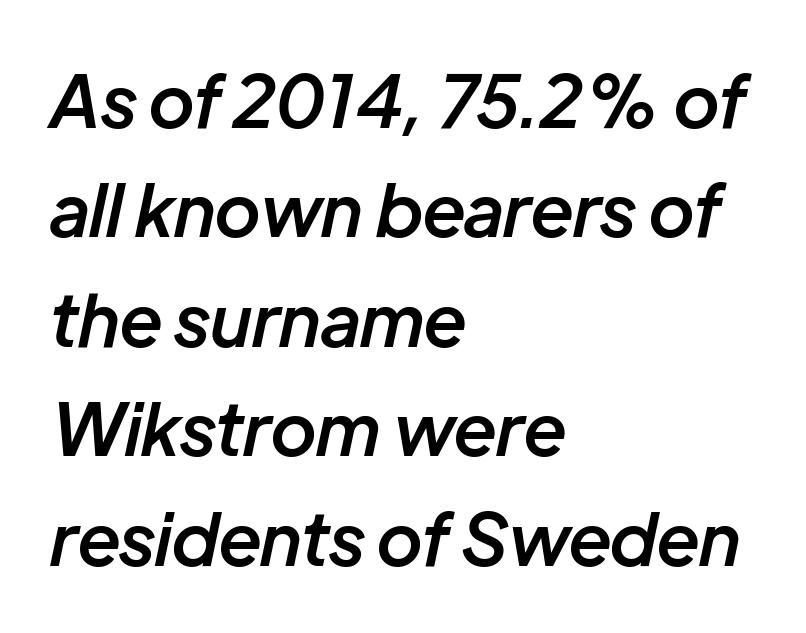
The image shows 72 px semibold type, italic (leaning right); set left-aligned, normal line spacing (1.52x), normal letter spacing, not underlined; low stroke contrast and a medium x-height.
